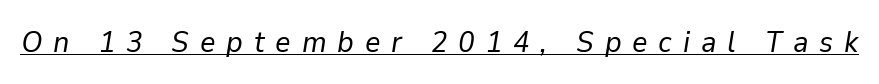
The glyphs look as if they've been sheared to an angle. This is underlined copy, the kind a proofreader might mark for attention. The typesetting does not lean heavy: it is not bold. Spacing verdict: proportional, widths tailored to each character. Look at the tracking — it's clearly loosened, letters drifting apart.
